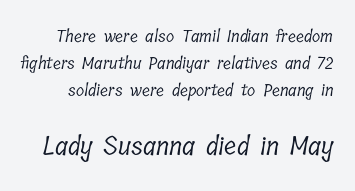
Regarding leading, the lines here are spaced in the standard way. Which of the two is more prominent by size? The second, at the bottom. The letters look calm and open, with moderate or lighter stems. Look at the tracking — it's just the regular setting, nothing added. Only glyphs here, with clear space below each row.
